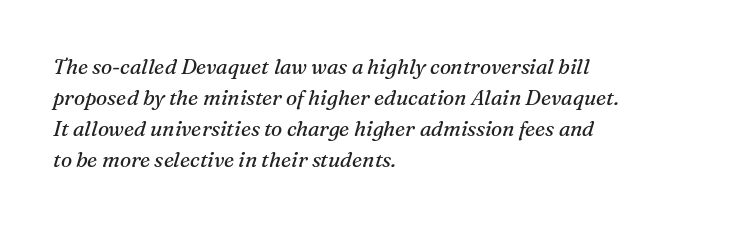
The image shows 21 px text type, italic (leaning right); set left-aligned, normal line spacing (1.48x), normal letter spacing, not underlined.
